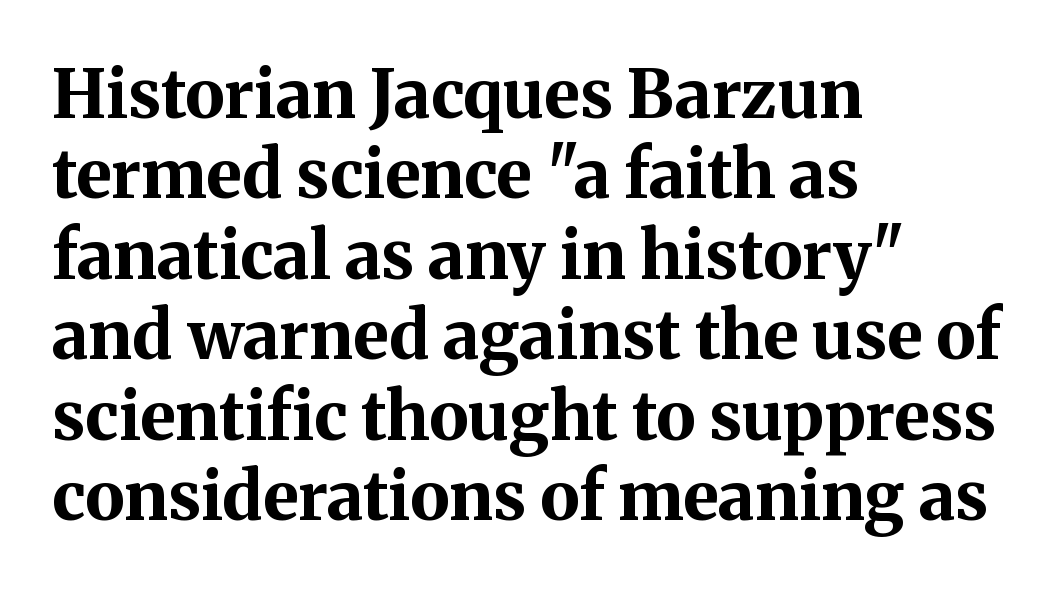
Q: Is the text bold? A: Yes.
Q: Is the text italic (slanted)? A: No, it is upright.
Q: Is the typeface a serif or a sans-serif typeface? A: Serif.
Q: Is the text underlined? A: No.
Q: How is the paragraph aligned? A: Left-aligned.
Q: Is the spacing between letters normal or unusually wide? A: Normal.
Q: Width (condensed, normal, or wide)? A: Normal.
Q: Stroke contrast? A: Medium.
Q: x-height? A: Medium.
Q: Monospaced? A: No.
